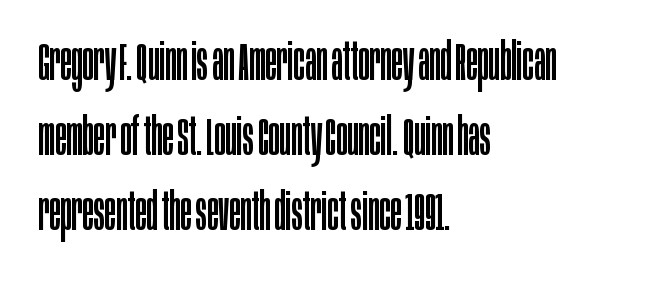
Each row of text sits above clean, open space. Nothing heavy about these letters — not bold at all. The passage shown stacks its lines at a standard gap. You can tell from the bare stems that sans-serif type was used. All the whitespace from short lines collects on the right.
